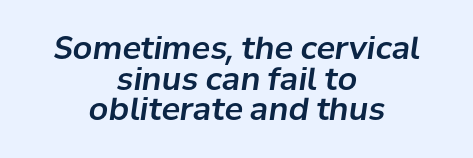
Q: Is the text italic (slanted)? A: Yes, it leans right by about 8 degrees.
Q: Is the text underlined? A: No.
Q: How is the paragraph aligned? A: Centered.
Q: Is the spacing between letters normal or unusually wide? A: Normal.
Q: Is the spacing between lines tight, normal or loose? A: Tight.
Q: Width (condensed, normal, or wide)? A: Normal.
Q: Stroke contrast? A: Low.
Q: x-height? A: Medium.
Q: Monospaced? A: No.
